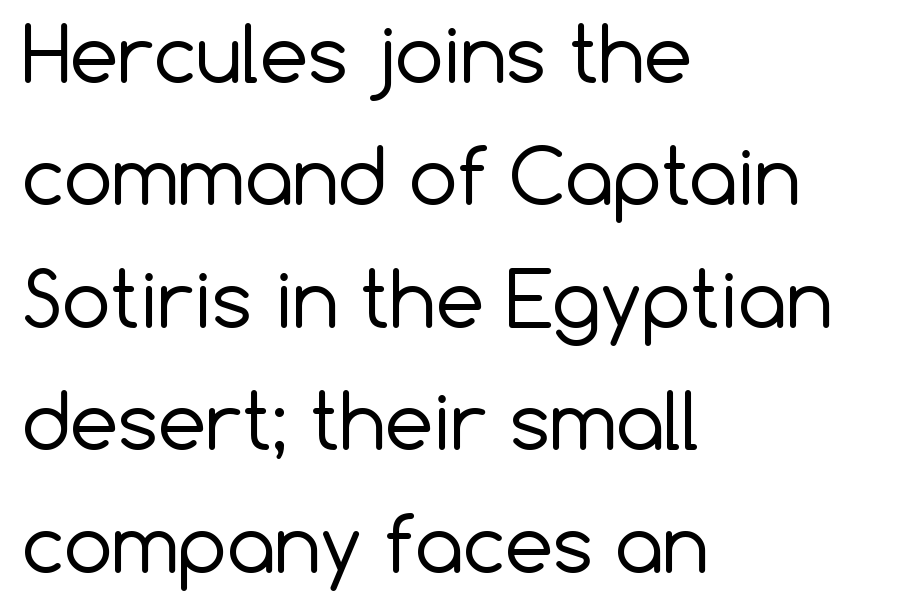
Q: Is the text bold? A: No.
Q: Is the text italic (slanted)? A: No, it is upright.
Q: Is the typeface a serif or a sans-serif typeface? A: Sans-serif.
Q: Is the text underlined? A: No.
Q: How is the paragraph aligned? A: Left-aligned.
Q: Is the spacing between letters normal or unusually wide? A: Normal.
Q: Is the spacing between lines tight, normal or loose? A: Normal.
Q: Width (condensed, normal, or wide)? A: Normal.
Q: Stroke contrast? A: Low.
Q: x-height? A: Medium.
Q: Monospaced? A: No.
